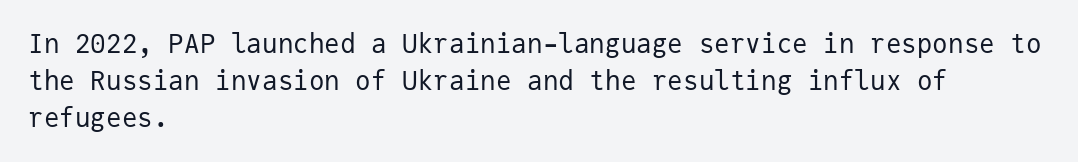
Q: Is the text bold? A: No.
Q: Is the text italic (slanted)? A: No, it is upright.
Q: Is the text underlined? A: No.
Q: How is the paragraph aligned? A: Left-aligned.
Q: Is the spacing between letters normal or unusually wide? A: Normal.
Q: Is the spacing between lines tight, normal or loose? A: Normal.
